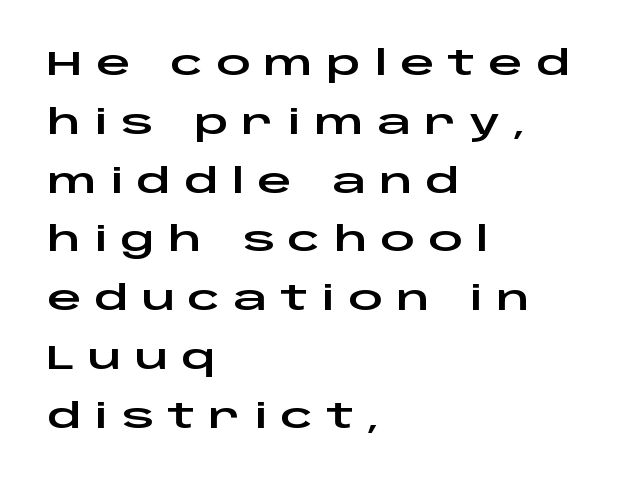
{"serif": "no", "italic": "no", "width": "wide", "stroke_contrast": "low", "x_height": "large", "monospaced": "no", "underline": "no", "align": "left", "line_spacing_ratio": 1.73, "letter_spacing": "wide", "letter_spacing_em": 0.38, "glyph_px": 34}
